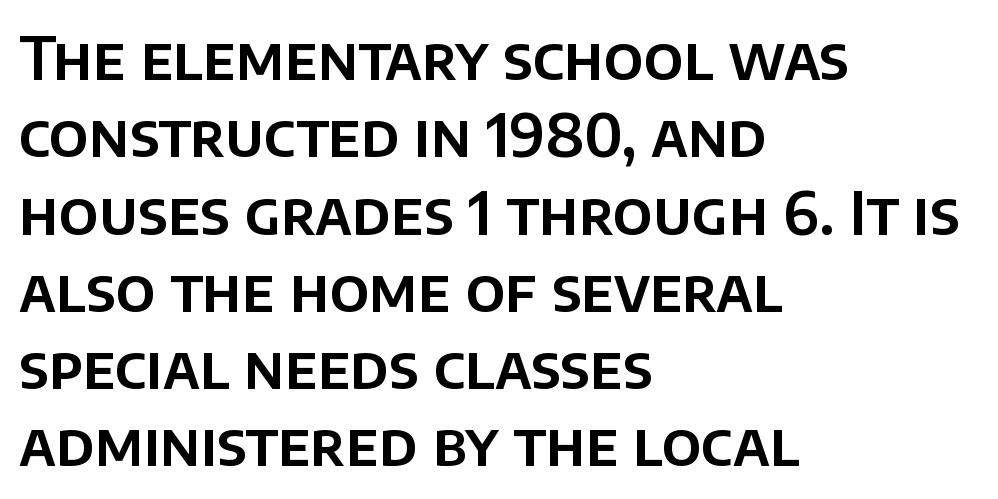
Proportional: the letters do not fall into vertical columns. Letterform terminals end flat and unadorned throughout the passage. The leading is moderate, giving the passage an even texture. Here the glyphs are tracked normally, forming tight word shapes. No word sits above an underline. The type sits square on the baseline with zero lean.
